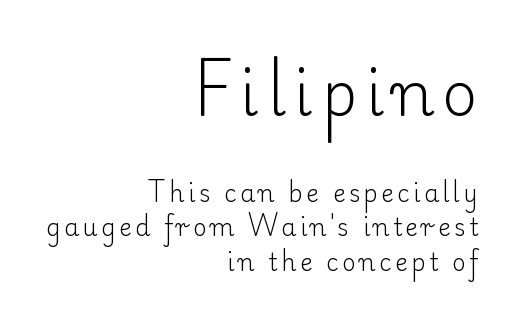
The image shows 61 px light type, upright; set right-aligned, normal line spacing (1.44x), not underlined; the first (top) block is 2.54x larger; low stroke contrast and a small x-height.
